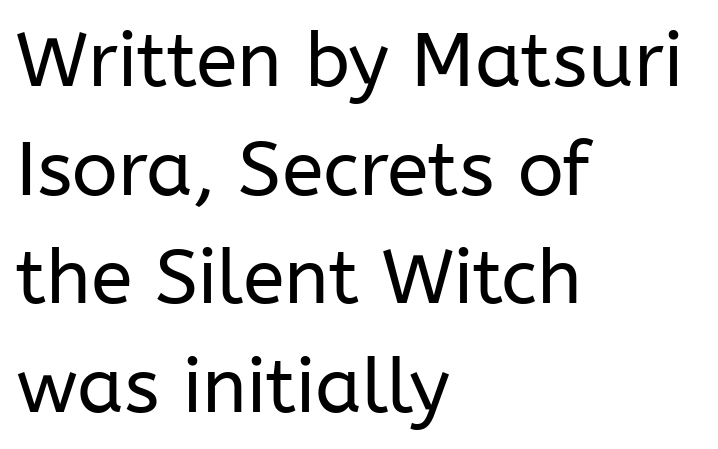
{"serif": "no", "italic": "no", "bold": "no", "weight": "regular", "width": "normal", "stroke_contrast": "low", "x_height": "medium", "monospaced": "no", "underline": "no", "align": "left", "line_spacing": "normal", "line_spacing_ratio": 1.43, "letter_spacing": "normal", "letter_spacing_em": 0.0, "glyph_px": 76}
